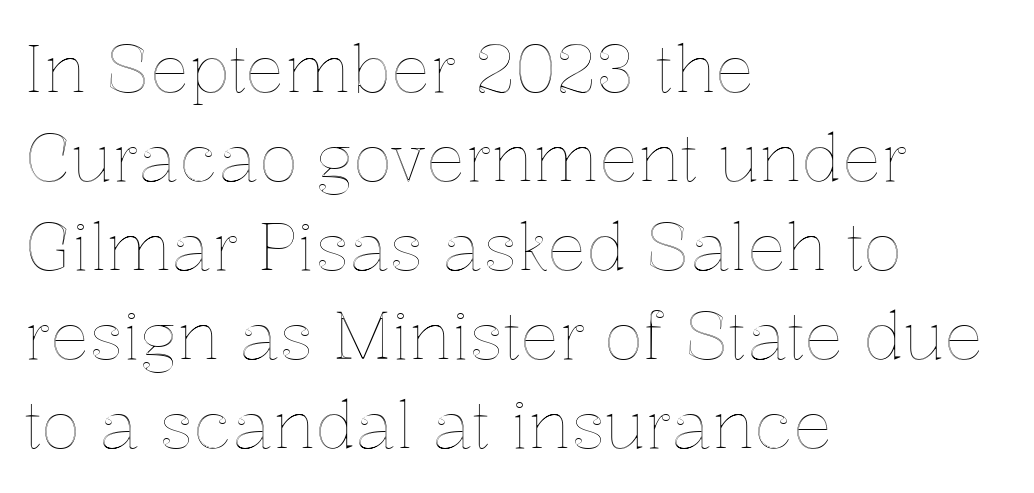
Q: Is the text italic (slanted)? A: No, it is upright.
Q: Is the text underlined? A: No.
Q: How is the paragraph aligned? A: Left-aligned.
Q: Is the spacing between letters normal or unusually wide? A: Normal.
Q: Is the spacing between lines tight, normal or loose? A: Normal.
Q: Width (condensed, normal, or wide)? A: Normal.
Q: x-height? A: Medium.
Q: Monospaced? A: No.
